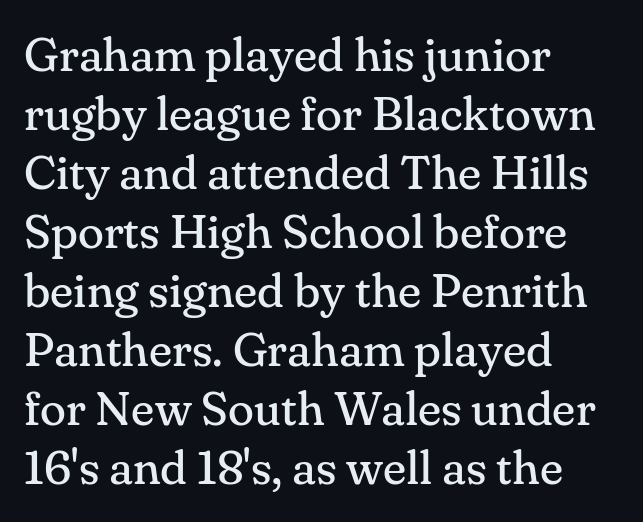
Q: Is the text bold? A: No.
Q: Is the text italic (slanted)? A: No, it is upright.
Q: Is the typeface a serif or a sans-serif typeface? A: Serif.
Q: Is the text underlined? A: No.
Q: How is the paragraph aligned? A: Left-aligned.
Q: Is the spacing between letters normal or unusually wide? A: Normal.
Q: Width (condensed, normal, or wide)? A: Normal.
Q: Stroke contrast? A: Medium.
Q: x-height? A: Small.
Q: Monospaced? A: No.
